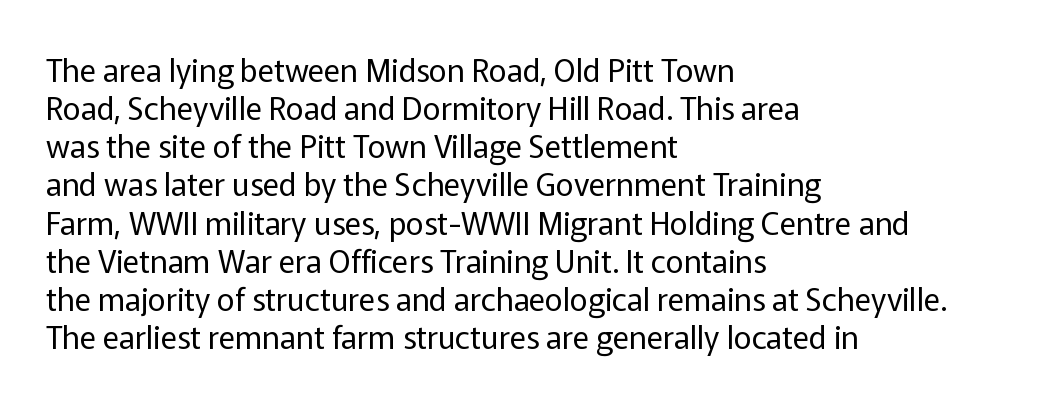
Q: Is the text bold? A: No.
Q: Is the text italic (slanted)? A: No, it is upright.
Q: Is the typeface a serif or a sans-serif typeface? A: Sans-serif.
Q: Is the text underlined? A: No.
Q: How is the paragraph aligned? A: Left-aligned.
Q: Is the spacing between letters normal or unusually wide? A: Normal.
Q: Width (condensed, normal, or wide)? A: Normal.
Q: Stroke contrast? A: Low.
Q: x-height? A: Medium.
Q: Monospaced? A: No.
